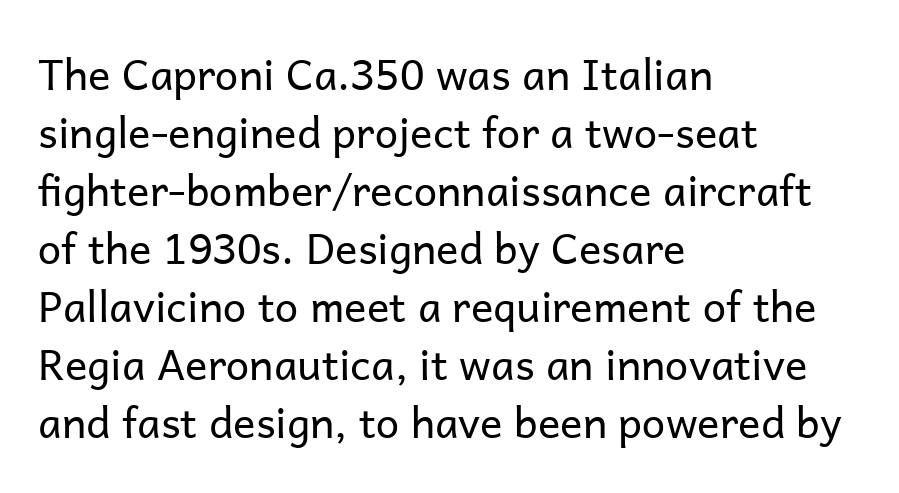
{"serif": "no", "italic": "no", "bold": "no", "weight": "regular", "width": "normal", "stroke_contrast": "low", "x_height": "medium", "monospaced": "no", "underline": "no", "align": "left", "line_spacing": "normal", "line_spacing_ratio": 1.38, "letter_spacing": "normal", "letter_spacing_em": 0.0, "glyph_px": 42}
